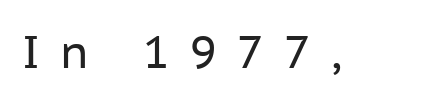
The letters advance in unequal steps, a hallmark of proportional type. A clean baseline with only descenders dipping below it. When letters stand straight like this, we call the style roman or upright. Typographically, this falls in the sans-serif category. In terms of letterspacing, this is a distinctly airy, spread setting.
